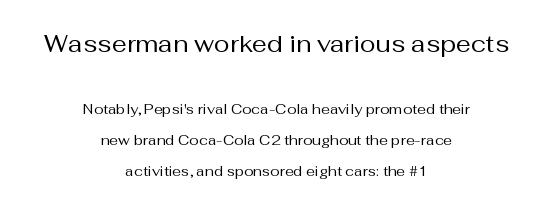
The image shows 24 px text type, upright; set centered, loose line spacing (2.21x), normal letter spacing, not underlined; the first (top) block is 1.71x larger.
